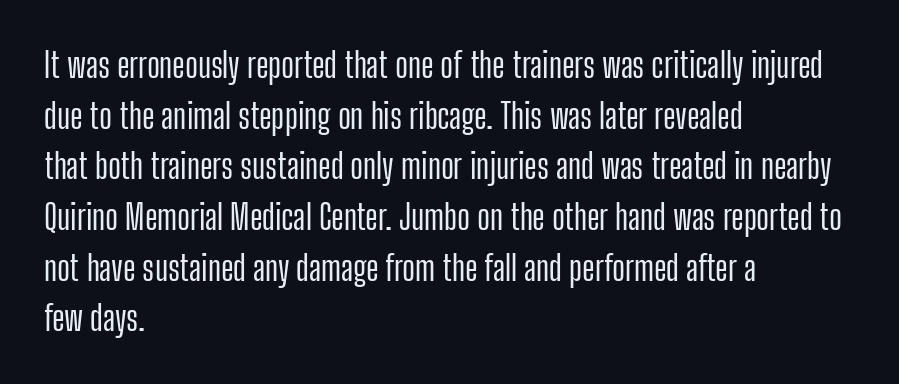
Q: Is the text italic (slanted)? A: No, it is upright.
Q: Is the typeface a serif or a sans-serif typeface? A: Sans-serif.
Q: Is the text underlined? A: No.
Q: How is the paragraph aligned? A: Left-aligned.
Q: Is the spacing between letters normal or unusually wide? A: Normal.
Q: Is the spacing between lines tight, normal or loose? A: Normal.
Q: Width (condensed, normal, or wide)? A: Condensed.
Q: Stroke contrast? A: Low.
Q: x-height? A: Medium.
Q: Monospaced? A: No.
